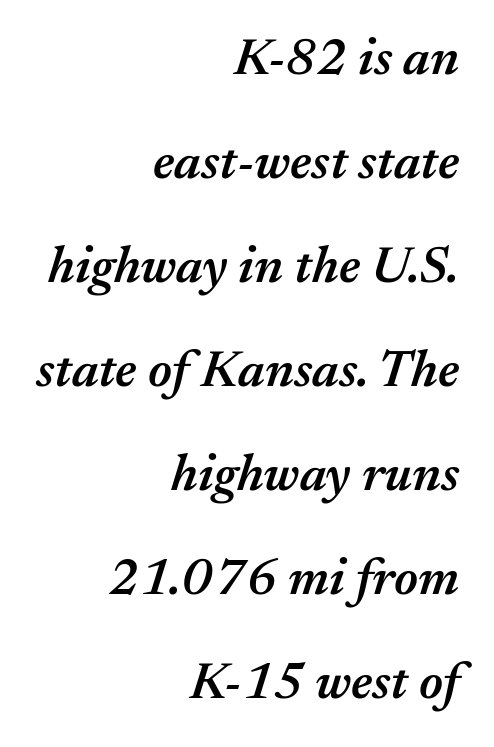
The image shows 52 px semibold type, italic (leaning right); set right-aligned, loose line spacing (2.0x), normal letter spacing, not underlined; medium stroke contrast and a medium x-height.
